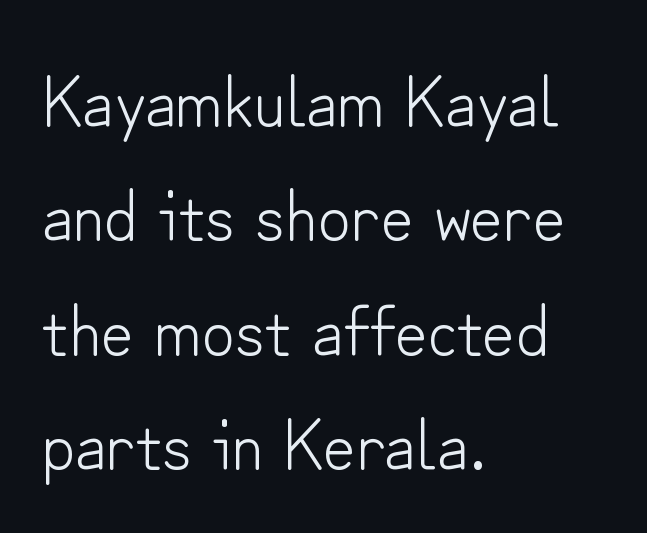
{"serif": "no", "italic": "no", "bold": "no", "weight": "light", "width": "normal", "stroke_contrast": "low", "x_height": "small", "monospaced": "no", "underline": "no", "align": "left", "line_spacing": "normal", "line_spacing_ratio": 1.59, "letter_spacing": "normal", "letter_spacing_em": 0.0, "glyph_px": 72}
